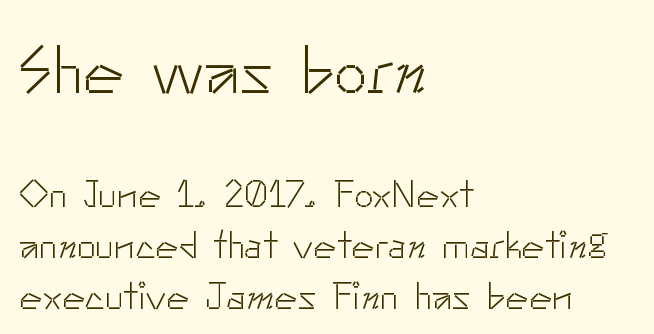
Q: Is the text bold? A: No.
Q: Is the text italic (slanted)? A: No, it is upright.
Q: Is the typeface a serif or a sans-serif typeface? A: Sans-serif.
Q: Is the text underlined? A: No.
Q: How is the paragraph aligned? A: Left-aligned.
Q: Is the spacing between letters normal or unusually wide? A: Normal.
Q: Is the spacing between lines tight, normal or loose? A: Normal.
Q: Which block of text is set in a larger size, the first (top) or the second (bottom)? A: The first (top) one.
Q: Width (condensed, normal, or wide)? A: Normal.
Q: Stroke contrast? A: Low.
Q: x-height? A: Small.
Q: Monospaced? A: No.
